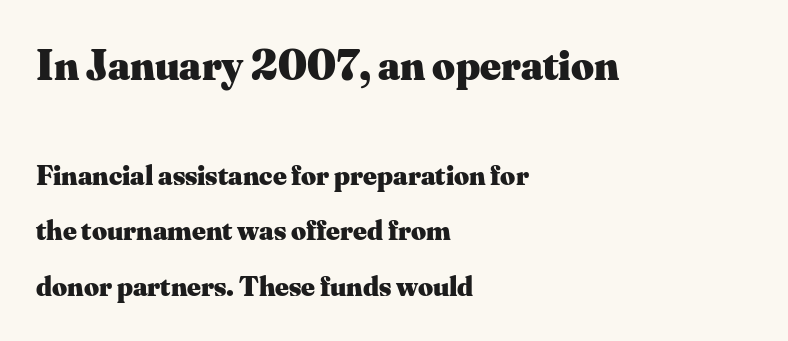
Q: Is the text bold? A: Yes.
Q: Is the text italic (slanted)? A: No, it is upright.
Q: Is the typeface a serif or a sans-serif typeface? A: Serif.
Q: Is the text underlined? A: No.
Q: How is the paragraph aligned? A: Left-aligned.
Q: Is the spacing between letters normal or unusually wide? A: Normal.
Q: Is the spacing between lines tight, normal or loose? A: Loose.
Q: Which block of text is set in a larger size, the first (top) or the second (bottom)? A: The first (top) one.
Q: Width (condensed, normal, or wide)? A: Normal.
Q: Stroke contrast? A: Medium.
Q: x-height? A: Small.
Q: Monospaced? A: No.
